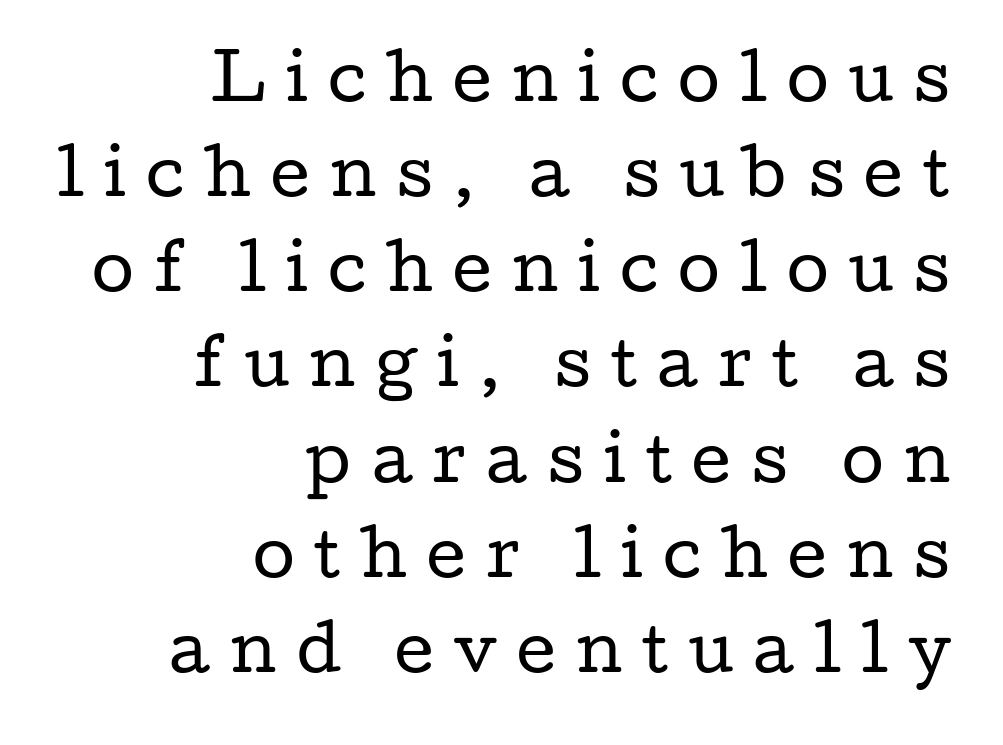
{"serif": "yes", "italic": "no", "bold": "no", "weight": "regular", "width": "wide", "stroke_contrast": "low", "x_height": "medium", "monospaced": "no", "underline": "no", "align": "right", "line_spacing": "normal", "line_spacing_ratio": 1.56, "letter_spacing": "wide", "letter_spacing_em": 0.33, "glyph_px": 61}
